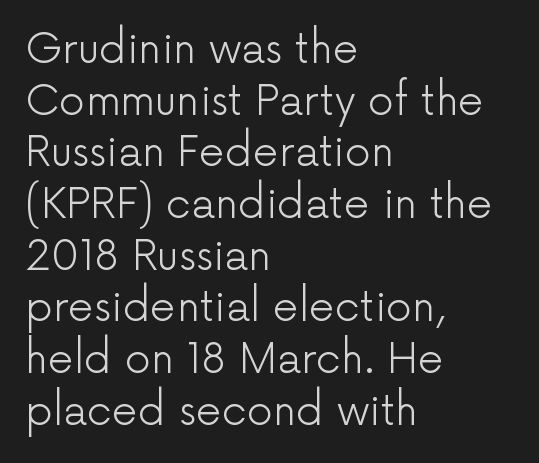
The weight tops out at a normal text grade. These lines are set flush left with a ragged right edge. Here the designer chose a conventional face with non-uniform glyph widths. Between one letter and the next there's only the usual sliver of space. Line spacing here is normal.
